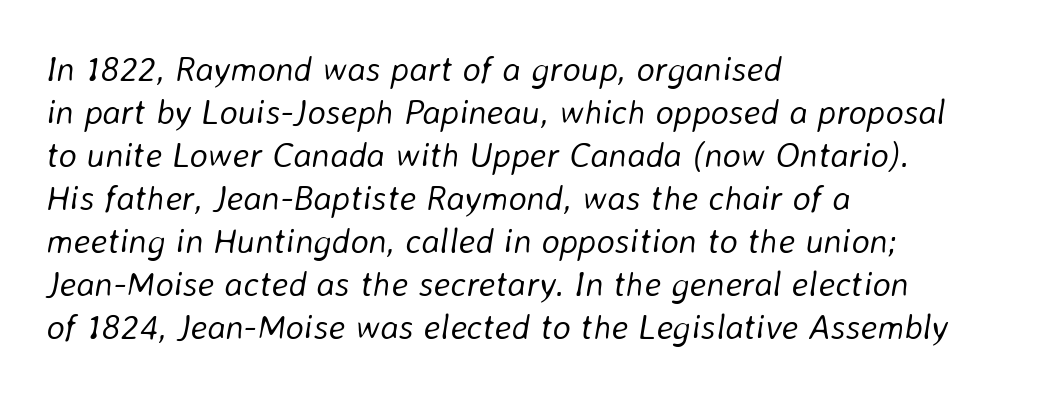
{"italic": "yes", "lean": "right", "slant_degrees": 8, "bold": "no", "weight": "light", "width": "normal", "stroke_contrast": "low", "x_height": "medium", "monospaced": "no", "underline": "no", "align": "left", "line_spacing_ratio": 1.23, "letter_spacing": "normal", "letter_spacing_em": 0.0, "glyph_px": 35}
